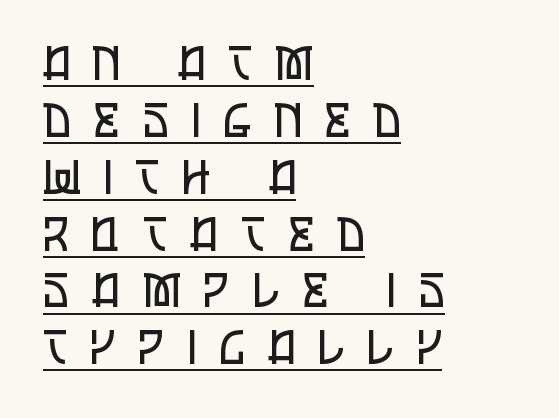
{"serif": "no", "italic": "no", "bold": "no", "weight": "regular", "width": "condensed", "stroke_contrast": "low", "x_height": "large", "monospaced": "no", "underline": "yes", "align": "left", "line_spacing_ratio": 1.21, "letter_spacing": "wide", "letter_spacing_em": 0.49, "glyph_px": 47}
